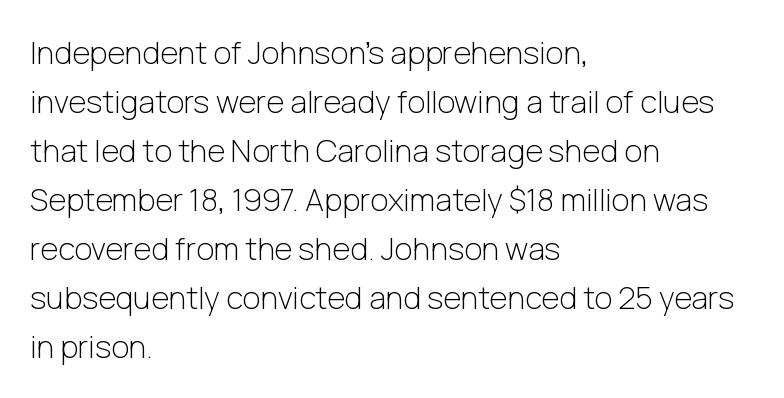
{"serif": "no", "italic": "no", "bold": "no", "weight": "light", "width": "normal", "stroke_contrast": "low", "x_height": "medium", "monospaced": "no", "underline": "no", "align": "left", "line_spacing": "normal", "line_spacing_ratio": 1.58, "letter_spacing": "normal", "letter_spacing_em": 0.0, "glyph_px": 31}
